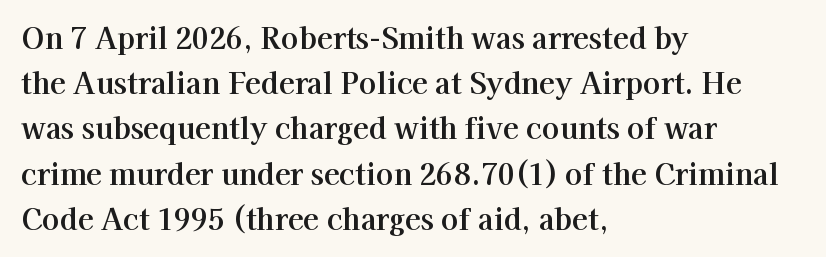
Q: Is the text italic (slanted)? A: No, it is upright.
Q: Is the typeface a serif or a sans-serif typeface? A: Serif.
Q: Is the text underlined? A: No.
Q: How is the paragraph aligned? A: Left-aligned.
Q: Is the spacing between letters normal or unusually wide? A: Normal.
Q: Is the spacing between lines tight, normal or loose? A: Normal.
Q: Width (condensed, normal, or wide)? A: Normal.
Q: Stroke contrast? A: High.
Q: x-height? A: Medium.
Q: Monospaced? A: No.
